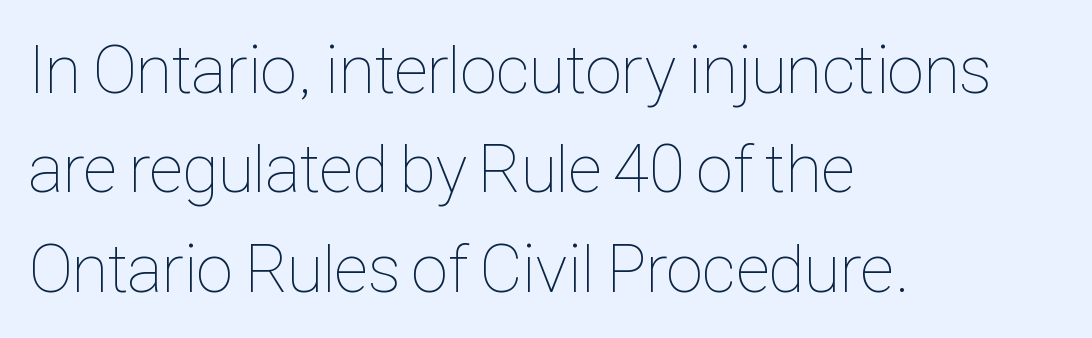
Q: Is the text bold? A: No.
Q: Is the text italic (slanted)? A: No, it is upright.
Q: Is the text underlined? A: No.
Q: How is the paragraph aligned? A: Left-aligned.
Q: Is the spacing between letters normal or unusually wide? A: Normal.
Q: Is the spacing between lines tight, normal or loose? A: Normal.
Q: Width (condensed, normal, or wide)? A: Condensed.
Q: Stroke contrast? A: Low.
Q: x-height? A: Medium.
Q: Monospaced? A: No.
